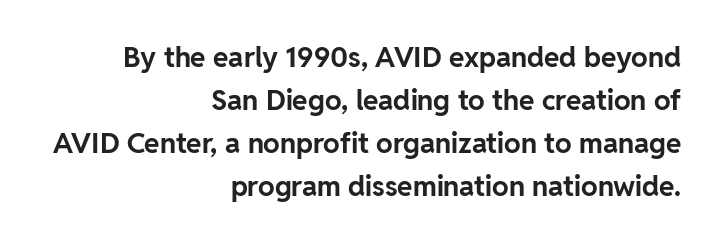
{"serif": "no", "italic": "no", "bold": "yes", "weight": "bold", "width": "normal", "stroke_contrast": "low", "x_height": "medium", "monospaced": "no", "underline": "no", "align": "right", "line_spacing": "normal", "line_spacing_ratio": 1.54, "letter_spacing": "normal", "letter_spacing_em": 0.0, "glyph_px": 28}
